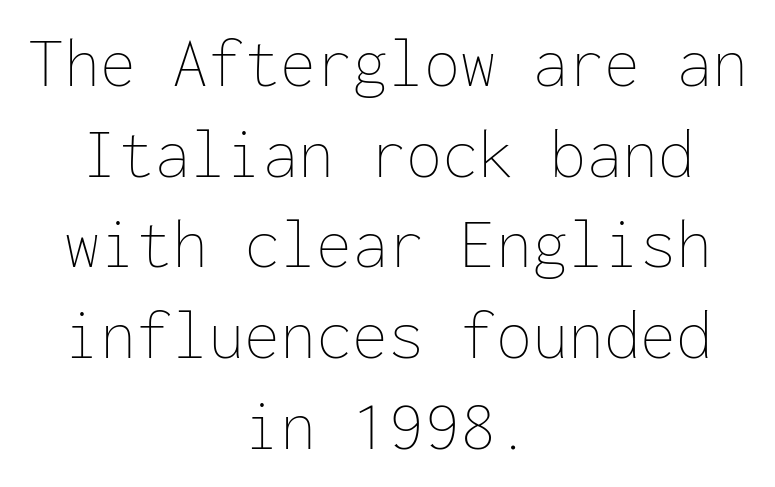
Here the glyphs are tracked normally, forming tight word shapes. Has an underline been added? It has not. Both edges are ragged and mirror each other, which tells us the setting is centered. Designer's note — italics off, roman on. Here the designer chose a console-style face with uniform glyph widths. The passage shown is not bold in any degree.
